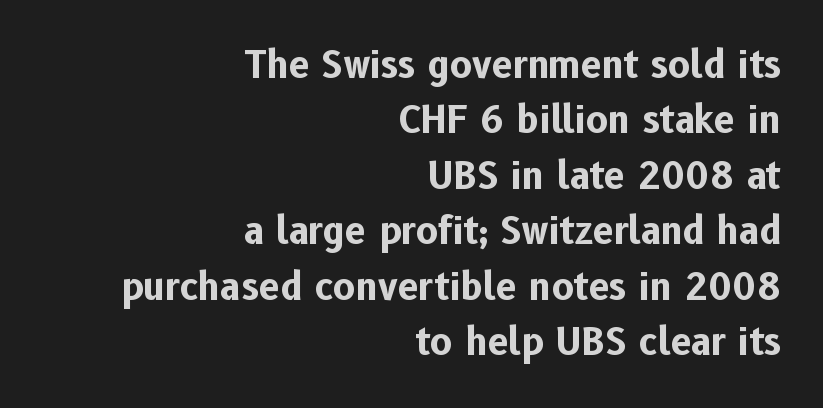
The image shows 37 px bold sans-serif type, upright; set right-aligned, normal line spacing (1.5x), normal letter spacing, not underlined; low stroke contrast and a medium x-height.
